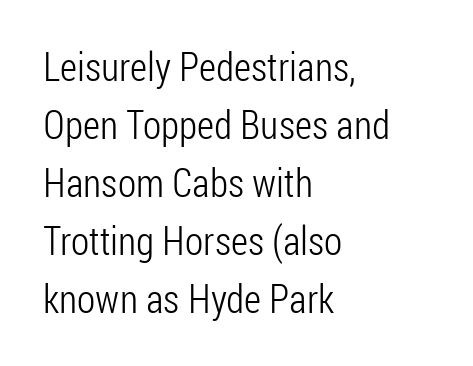
{"serif": "no", "italic": "no", "bold": "no", "weight": "light", "width": "condensed", "stroke_contrast": "low", "x_height": "medium", "monospaced": "no", "underline": "no", "align": "left", "line_spacing": "normal", "line_spacing_ratio": 1.45, "letter_spacing": "normal", "letter_spacing_em": 0.0, "glyph_px": 40}
